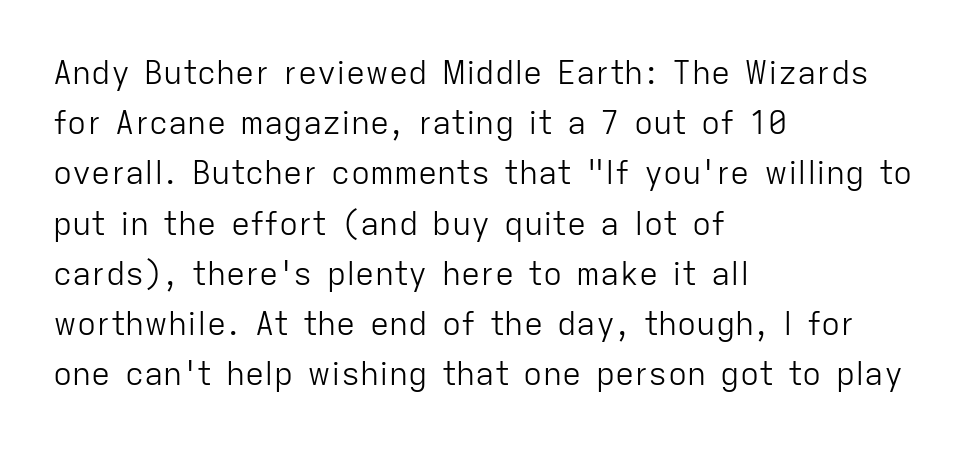
Q: Is the text bold? A: No.
Q: Is the text italic (slanted)? A: No, it is upright.
Q: Is the typeface a serif or a sans-serif typeface? A: Sans-serif.
Q: Is the text underlined? A: No.
Q: How is the paragraph aligned? A: Left-aligned.
Q: Is the spacing between letters normal or unusually wide? A: Normal.
Q: Is the spacing between lines tight, normal or loose? A: Normal.
Q: Width (condensed, normal, or wide)? A: Normal.
Q: Stroke contrast? A: Low.
Q: x-height? A: Medium.
Q: Monospaced? A: No.
